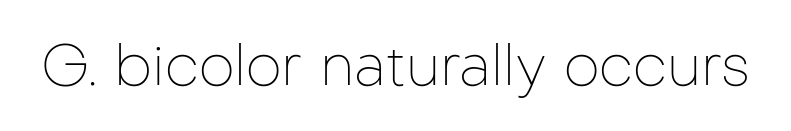
Q: Is the text bold? A: No.
Q: Is the text italic (slanted)? A: No, it is upright.
Q: Is the typeface a serif or a sans-serif typeface? A: Sans-serif.
Q: Is the text underlined? A: No.
Q: Is the spacing between letters normal or unusually wide? A: Normal.
Q: Width (condensed, normal, or wide)? A: Normal.
Q: Stroke contrast? A: Low.
Q: x-height? A: Medium.
Q: Monospaced? A: No.
